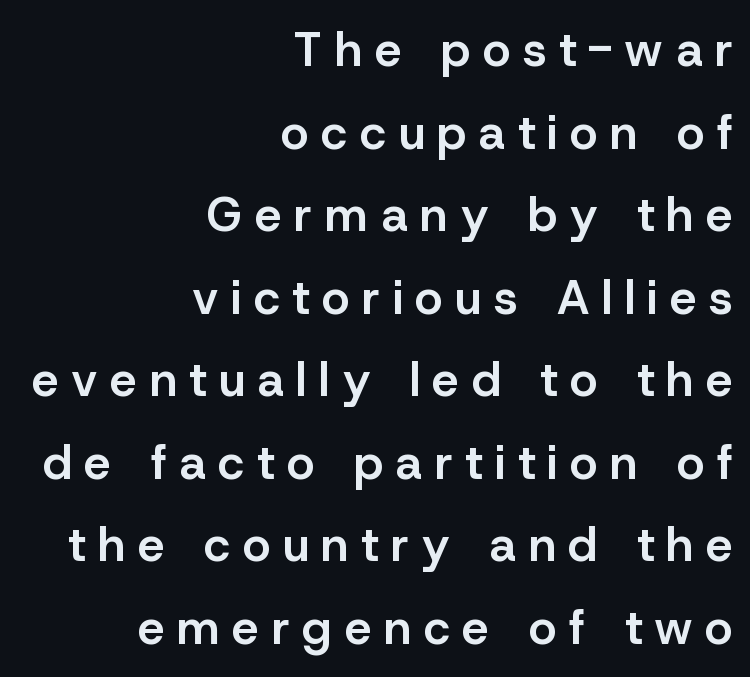
Anything drawn beneath the words? Only blank space. Tracking here is generous; glyphs stand well apart from one another. Think of a printed novel: that variable character pitch is what you see here. The setting favours the right margin, as signatures and pull-quotes sometimes do. The text was rendered using a sans face with plain stroke endings.
